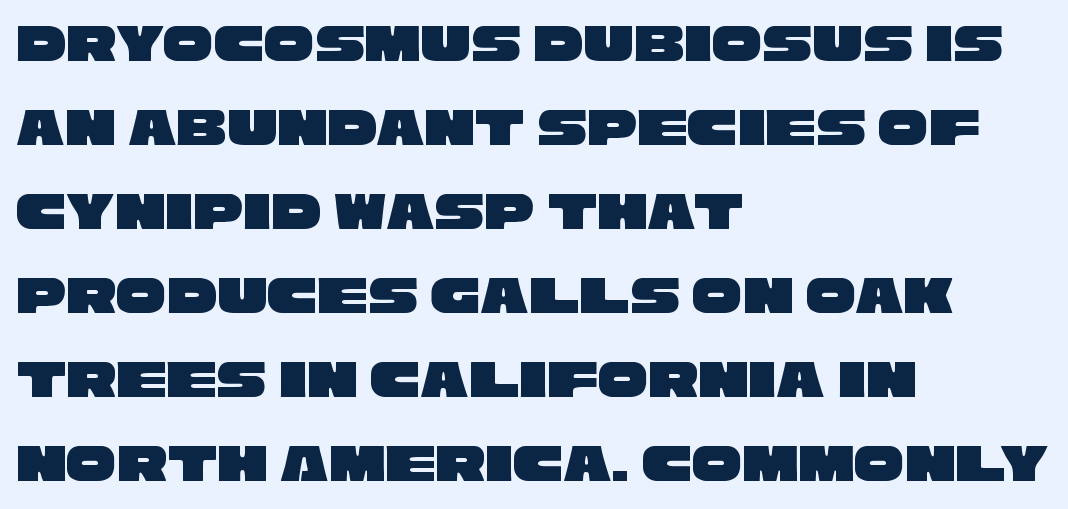
Q: Is the typeface a serif or a sans-serif typeface? A: Sans-serif.
Q: Is the text underlined? A: No.
Q: How is the paragraph aligned? A: Left-aligned.
Q: Is the spacing between letters normal or unusually wide? A: Normal.
Q: Is the spacing between lines tight, normal or loose? A: Normal.
Q: Width (condensed, normal, or wide)? A: Wide.
Q: Stroke contrast? A: Low.
Q: x-height? A: Large.
Q: Monospaced? A: No.
